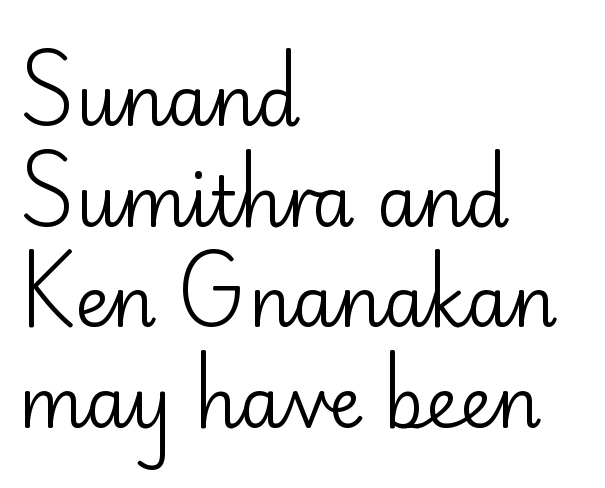
The image shows 69 px regular-weight sans-serif type, upright; set left-aligned, normal line spacing (1.46x), normal letter spacing, not underlined; low stroke contrast and a small x-height.
